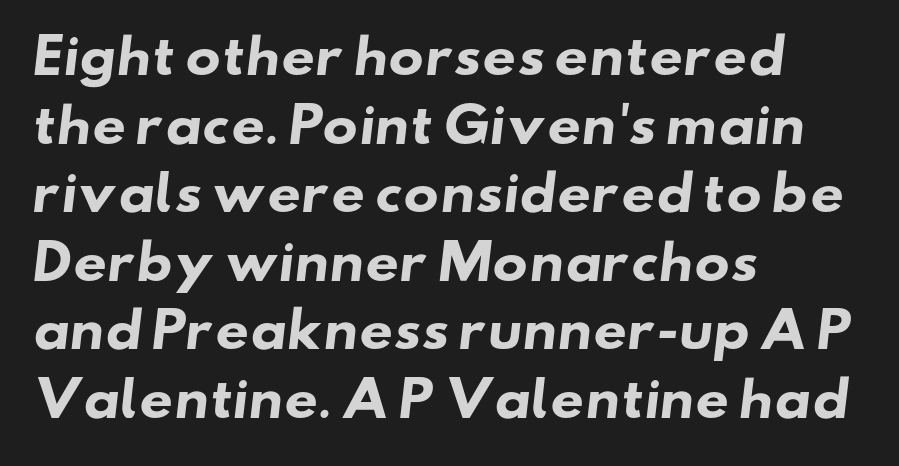
Just letters on the line, the space beneath them empty. The horizontal fit of the characters is conventional and even. The paragraph has a hard left edge and a soft right edge. A dark, heavy texture on the line: the type is bold. The rendering uses natural spacing where letterforms have individual widths.
